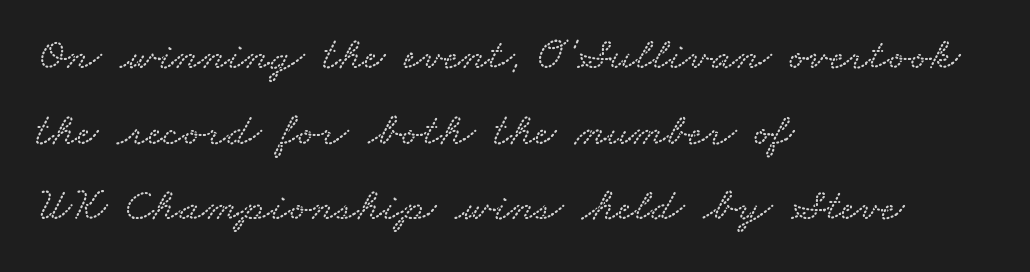
Q: Is the text underlined? A: No.
Q: How is the paragraph aligned? A: Left-aligned.
Q: Is the spacing between letters normal or unusually wide? A: Normal.
Q: Is the spacing between lines tight, normal or loose? A: Normal.
Q: Width (condensed, normal, or wide)? A: Wide.
Q: Stroke contrast? A: Low.
Q: x-height? A: Small.
Q: Monospaced? A: No.
